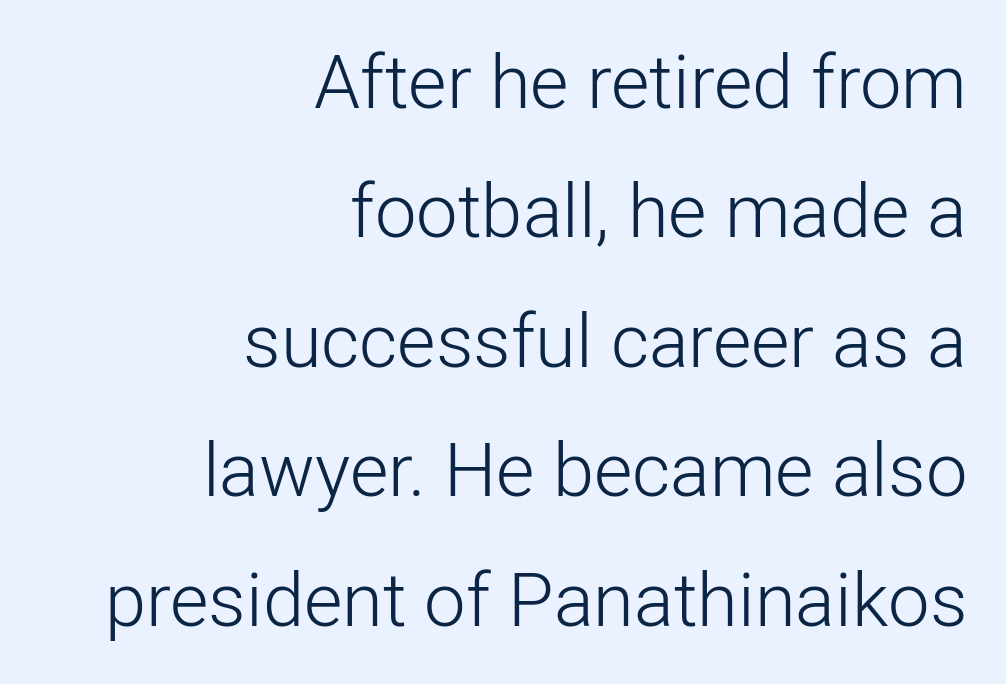
Q: Is the text bold? A: No.
Q: Is the text italic (slanted)? A: No, it is upright.
Q: Is the typeface a serif or a sans-serif typeface? A: Sans-serif.
Q: Is the text underlined? A: No.
Q: How is the paragraph aligned? A: Right-aligned.
Q: Is the spacing between letters normal or unusually wide? A: Normal.
Q: Width (condensed, normal, or wide)? A: Normal.
Q: Stroke contrast? A: Low.
Q: x-height? A: Medium.
Q: Monospaced? A: No.
